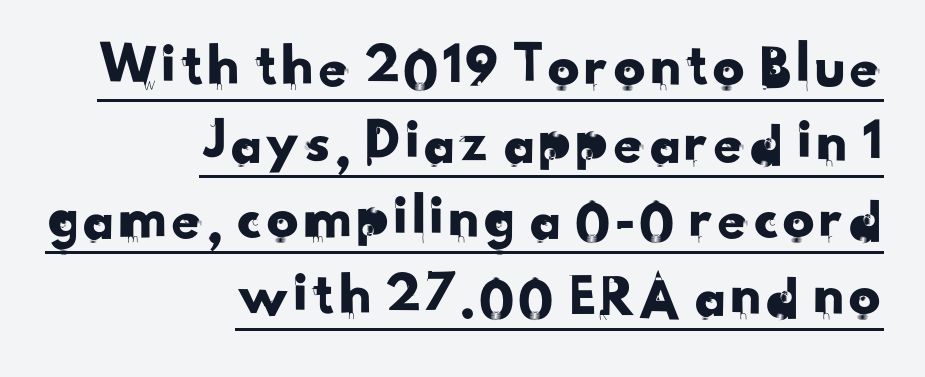
Q: Is the typeface a serif or a sans-serif typeface? A: Sans-serif.
Q: Is the text underlined? A: Yes.
Q: How is the paragraph aligned? A: Right-aligned.
Q: Is the spacing between letters normal or unusually wide? A: Normal.
Q: Width (condensed, normal, or wide)? A: Normal.
Q: Stroke contrast? A: Low.
Q: x-height? A: Small.
Q: Monospaced? A: No.
